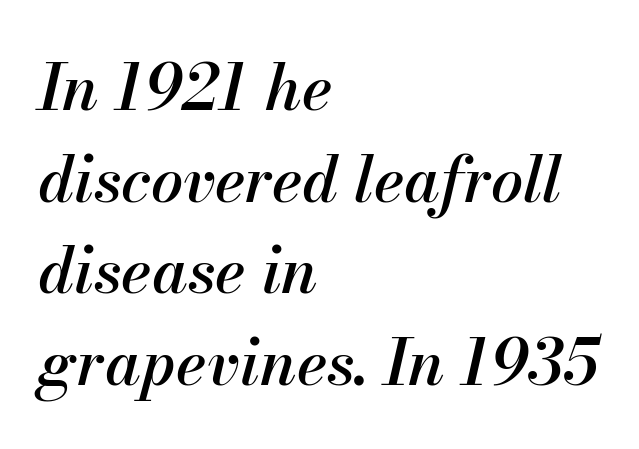
{"italic": "yes", "lean": "right", "slant_degrees": 13, "width": "normal", "stroke_contrast": "medium", "x_height": "small", "monospaced": "no", "underline": "no", "align": "left", "line_spacing": "normal", "line_spacing_ratio": 1.43, "letter_spacing": "normal", "letter_spacing_em": 0.0, "glyph_px": 64}
